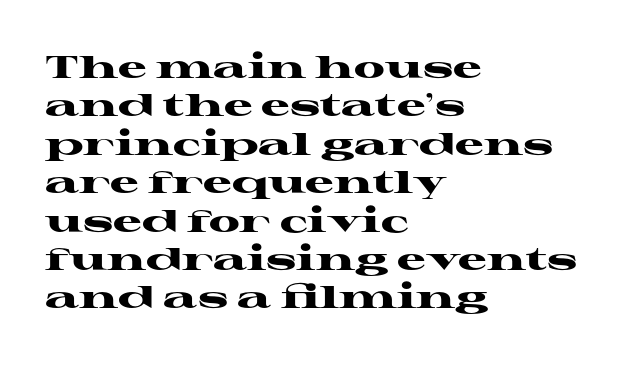
{"serif": "yes", "italic": "no", "bold": "yes", "weight": "heavy", "width": "wide", "stroke_contrast": "high", "x_height": "medium", "monospaced": "no", "underline": "no", "align": "left", "line_spacing_ratio": 1.2, "letter_spacing": "normal", "letter_spacing_em": 0.0, "glyph_px": 32}
